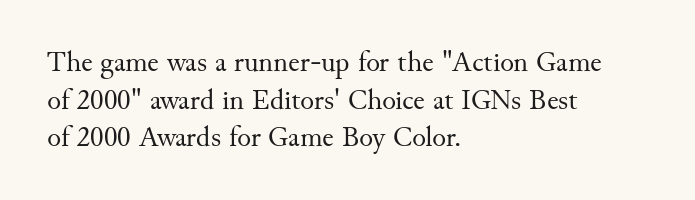
Students, note that the glyphs here touch the page at normal intervals. Yep, those are serifs on the letters. The passage shown is typed in a proportional face where columns would drift. The typeface has the unassuming heft of standard copy or less.
